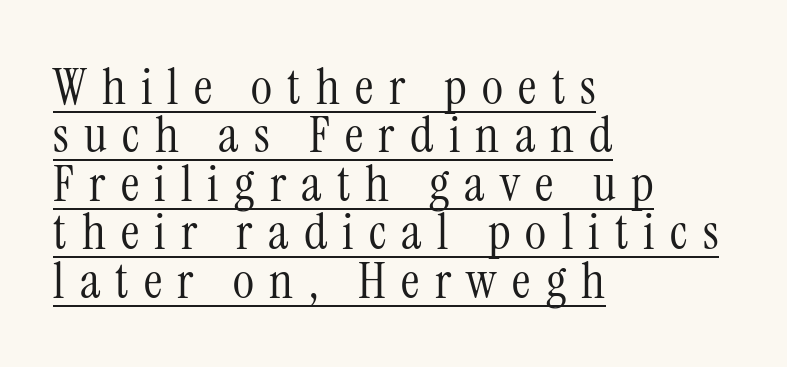
Q: Is the text bold? A: No.
Q: Is the text italic (slanted)? A: No, it is upright.
Q: Is the typeface a serif or a sans-serif typeface? A: Serif.
Q: Is the text underlined? A: Yes.
Q: How is the paragraph aligned? A: Left-aligned.
Q: Is the spacing between letters normal or unusually wide? A: Unusually wide.
Q: Is the spacing between lines tight, normal or loose? A: Tight.
Q: Width (condensed, normal, or wide)? A: Condensed.
Q: Stroke contrast? A: Medium.
Q: x-height? A: Medium.
Q: Monospaced? A: No.
